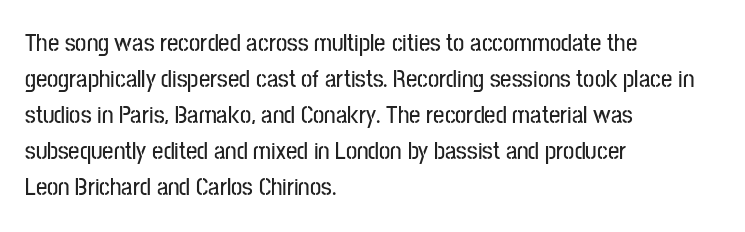
The image shows 25 px text type, upright; set left-aligned, normal line spacing (1.44x), normal letter spacing, not underlined.
